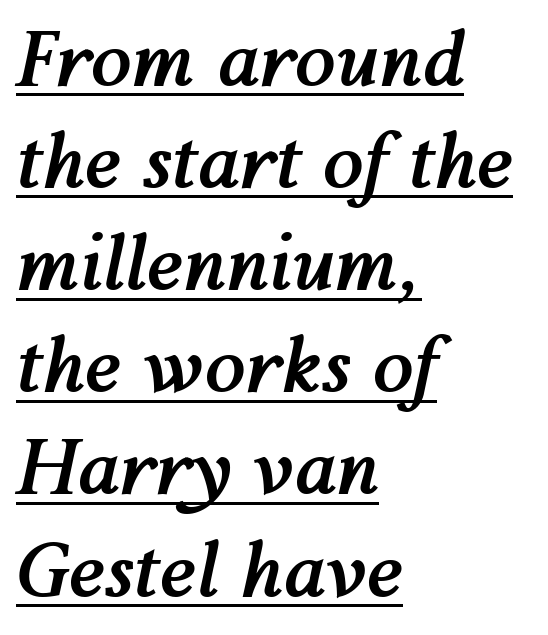
Q: Is the text bold? A: Yes.
Q: Is the text italic (slanted)? A: Yes, it leans right by about 12 degrees.
Q: Is the text underlined? A: Yes.
Q: How is the paragraph aligned? A: Left-aligned.
Q: Is the spacing between letters normal or unusually wide? A: Normal.
Q: Is the spacing between lines tight, normal or loose? A: Normal.
Q: Width (condensed, normal, or wide)? A: Normal.
Q: Stroke contrast? A: Medium.
Q: x-height? A: Medium.
Q: Monospaced? A: No.
